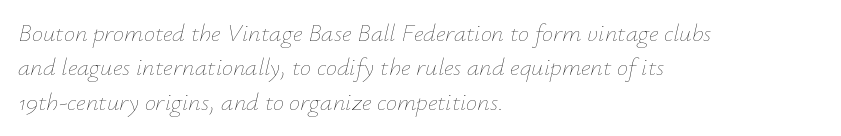
The image shows 25 px text type, italic (leaning right); set left-aligned, normal line spacing (1.38x), normal letter spacing, not underlined.
